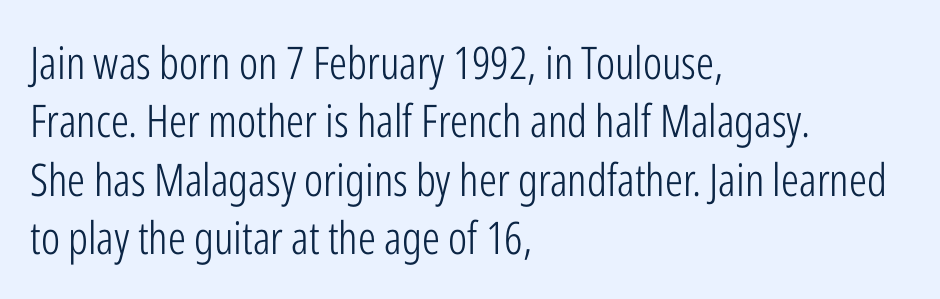
Q: Is the text bold? A: No.
Q: Is the text italic (slanted)? A: No, it is upright.
Q: Is the typeface a serif or a sans-serif typeface? A: Sans-serif.
Q: Is the text underlined? A: No.
Q: How is the paragraph aligned? A: Left-aligned.
Q: Is the spacing between letters normal or unusually wide? A: Normal.
Q: Is the spacing between lines tight, normal or loose? A: Normal.
Q: Width (condensed, normal, or wide)? A: Condensed.
Q: Stroke contrast? A: Low.
Q: x-height? A: Medium.
Q: Monospaced? A: No.
